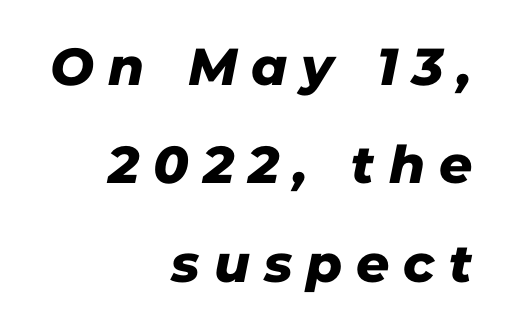
Q: Is the typeface a serif or a sans-serif typeface? A: Sans-serif.
Q: Is the text underlined? A: No.
Q: How is the paragraph aligned? A: Right-aligned.
Q: Is the spacing between letters normal or unusually wide? A: Unusually wide.
Q: Width (condensed, normal, or wide)? A: Normal.
Q: Stroke contrast? A: Low.
Q: x-height? A: Medium.
Q: Monospaced? A: No.
